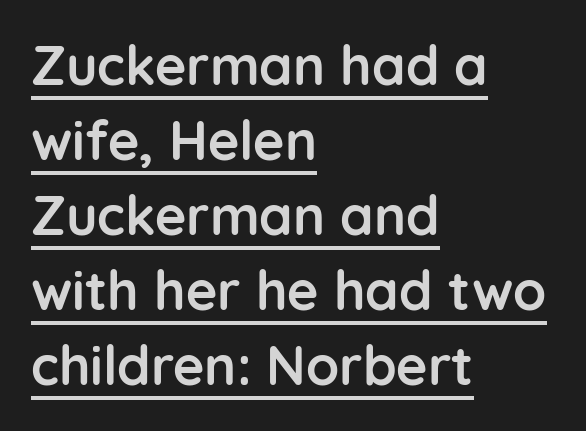
Q: Is the text bold? A: Yes.
Q: Is the text italic (slanted)? A: No, it is upright.
Q: Is the typeface a serif or a sans-serif typeface? A: Sans-serif.
Q: Is the text underlined? A: Yes.
Q: How is the paragraph aligned? A: Left-aligned.
Q: Is the spacing between letters normal or unusually wide? A: Normal.
Q: Is the spacing between lines tight, normal or loose? A: Normal.
Q: Width (condensed, normal, or wide)? A: Normal.
Q: Stroke contrast? A: Low.
Q: x-height? A: Medium.
Q: Monospaced? A: No.
